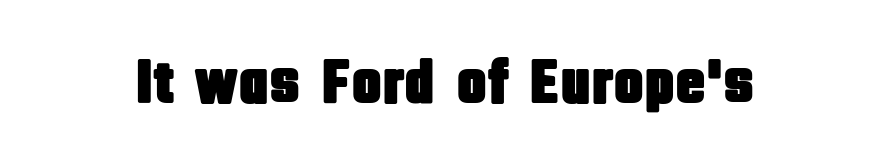
Unmarked baselines from the first word to the last. Do the letters lean? They stand straight. Looks like regular typesetting: each glyph gets only the width it needs. Observe the ordinary spacing: letters are neighbours, not strangers.
